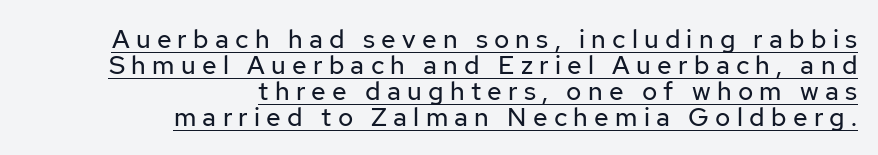
{"italic": "no", "bold": "no", "underline": "yes", "align": "right", "line_spacing": "tight", "line_spacing_ratio": 1.0, "letter_spacing": "wide", "letter_spacing_em": 0.24, "glyph_px": 26}
